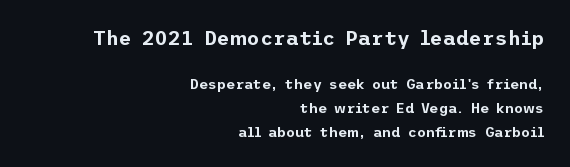
Compared with a flush-left layout, this one pins lines to the opposite, right side. The specimen reads as upright at a glance. The rendering uses a moderate line-height, typical for paragraphs. Scale decreases going downward across the two blocks. The tracking reads as untouched default to a designer's eye.
